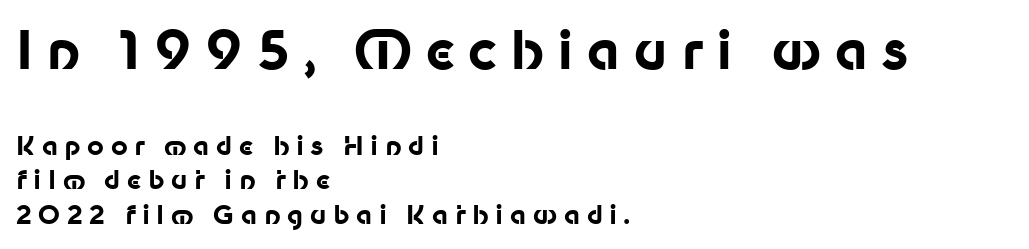
The image shows 53 px bold sans-serif type, upright; set left-aligned, normal line spacing (1.33x), unusually wide letter spacing (+0.25 em), not underlined; the first (top) block is 2.04x larger; low stroke contrast and a medium x-height.
